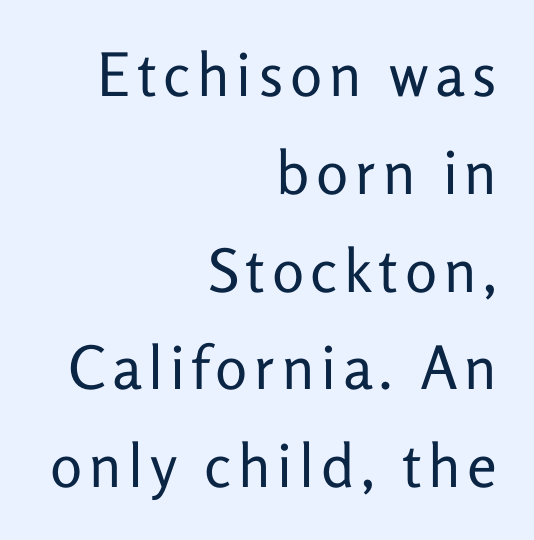
Q: Is the text bold? A: No.
Q: Is the text italic (slanted)? A: No, it is upright.
Q: Is the typeface a serif or a sans-serif typeface? A: Sans-serif.
Q: Is the text underlined? A: No.
Q: How is the paragraph aligned? A: Right-aligned.
Q: Is the spacing between lines tight, normal or loose? A: Normal.
Q: Width (condensed, normal, or wide)? A: Normal.
Q: Stroke contrast? A: Low.
Q: x-height? A: Medium.
Q: Monospaced? A: No.
